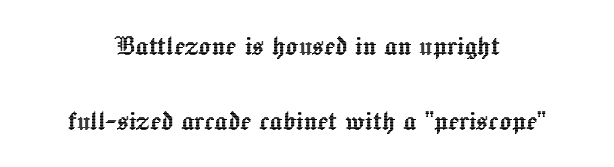
Q: Is the text italic (slanted)? A: No, it is upright.
Q: Is the text underlined? A: No.
Q: How is the paragraph aligned? A: Centered.
Q: Is the spacing between letters normal or unusually wide? A: Normal.
Q: Is the spacing between lines tight, normal or loose? A: Loose.
Q: Width (condensed, normal, or wide)? A: Normal.
Q: x-height? A: Medium.
Q: Monospaced? A: No.
